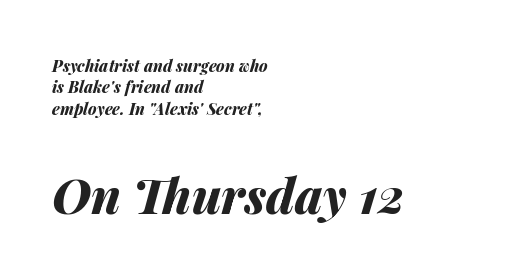
{"italic": "yes", "lean": "right", "slant_degrees": 14, "bold": "yes", "weight": "bold", "width": "normal", "stroke_contrast": "medium", "x_height": "medium", "monospaced": "no", "underline": "no", "align": "left", "line_spacing": "normal", "line_spacing_ratio": 1.33, "letter_spacing": "normal", "letter_spacing_em": 0.0, "larger_block": "second", "size_ratio": 3.06, "glyph_px": 49}
